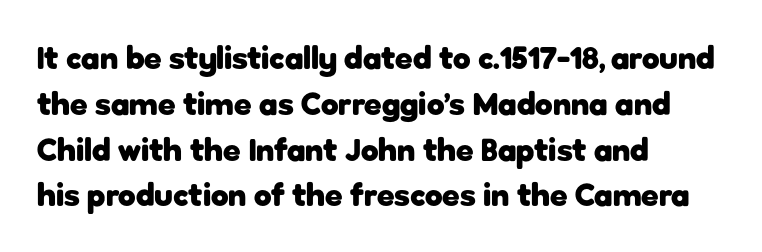
Q: Is the text bold? A: Yes.
Q: Is the text italic (slanted)? A: No, it is upright.
Q: Is the typeface a serif or a sans-serif typeface? A: Sans-serif.
Q: Is the text underlined? A: No.
Q: How is the paragraph aligned? A: Left-aligned.
Q: Is the spacing between letters normal or unusually wide? A: Normal.
Q: Is the spacing between lines tight, normal or loose? A: Normal.
Q: Width (condensed, normal, or wide)? A: Normal.
Q: Stroke contrast? A: Low.
Q: x-height? A: Medium.
Q: Monospaced? A: No.
